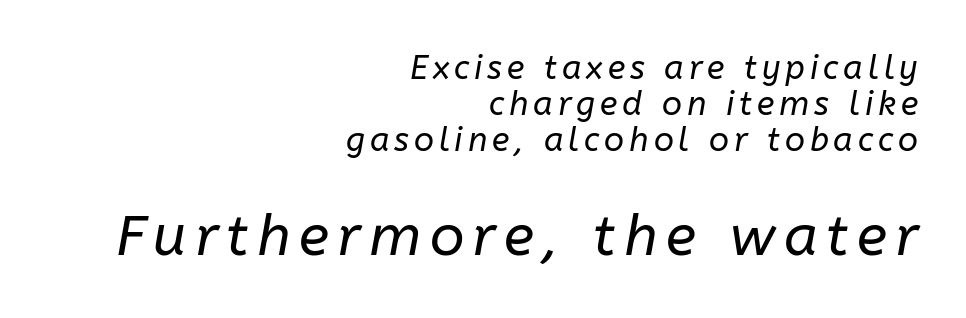
{"italic": "yes", "lean": "right", "slant_degrees": 10, "bold": "no", "weight": "regular", "width": "normal", "stroke_contrast": "low", "x_height": "medium", "monospaced": "no", "underline": "no", "align": "right", "line_spacing": "tight", "line_spacing_ratio": 1.09, "larger_block": "second", "size_ratio": 1.73, "glyph_px": 57}
